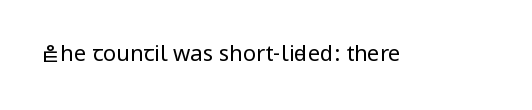
The space directly below the letters is spotless. Quick note: not italic, upright. The line texture is even and compact thanks to regular tracking. These glyphs show unthickened strokes, regular width or finer.
